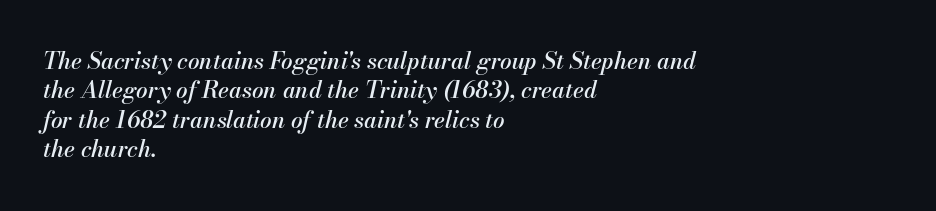
{"italic": "yes", "lean": "right", "slant_degrees": 13, "underline": "no", "align": "left", "line_spacing": "normal", "line_spacing_ratio": 1.28, "letter_spacing": "normal", "letter_spacing_em": 0.0, "glyph_px": 23}
